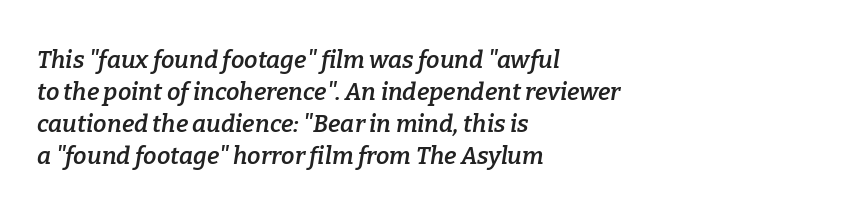
Q: Is the text bold? A: Semi-bold.
Q: Is the text italic (slanted)? A: Yes, it leans right by about 9 degrees.
Q: Is the text underlined? A: No.
Q: How is the paragraph aligned? A: Left-aligned.
Q: Is the spacing between letters normal or unusually wide? A: Normal.
Q: Is the spacing between lines tight, normal or loose? A: Normal.
